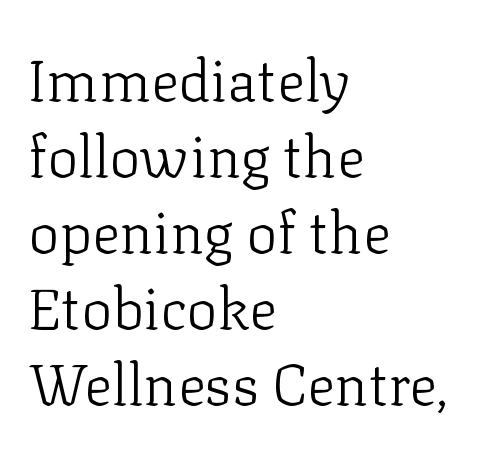
Q: Is the text bold? A: No.
Q: Is the text italic (slanted)? A: No, it is upright.
Q: Is the typeface a serif or a sans-serif typeface? A: Serif.
Q: Is the text underlined? A: No.
Q: How is the paragraph aligned? A: Left-aligned.
Q: Is the spacing between letters normal or unusually wide? A: Normal.
Q: Is the spacing between lines tight, normal or loose? A: Normal.
Q: Width (condensed, normal, or wide)? A: Normal.
Q: Stroke contrast? A: Low.
Q: x-height? A: Medium.
Q: Monospaced? A: No.
